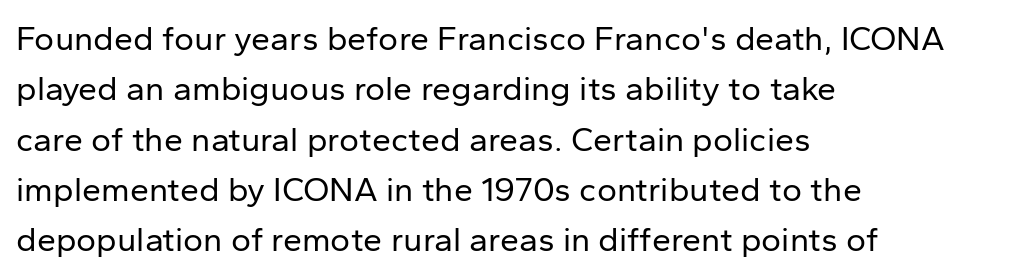
{"serif": "no", "italic": "no", "bold": "no", "weight": "regular", "width": "normal", "stroke_contrast": "low", "x_height": "medium", "monospaced": "no", "underline": "no", "align": "left", "line_spacing": "normal", "line_spacing_ratio": 1.48, "letter_spacing": "normal", "letter_spacing_em": 0.0, "glyph_px": 34}
